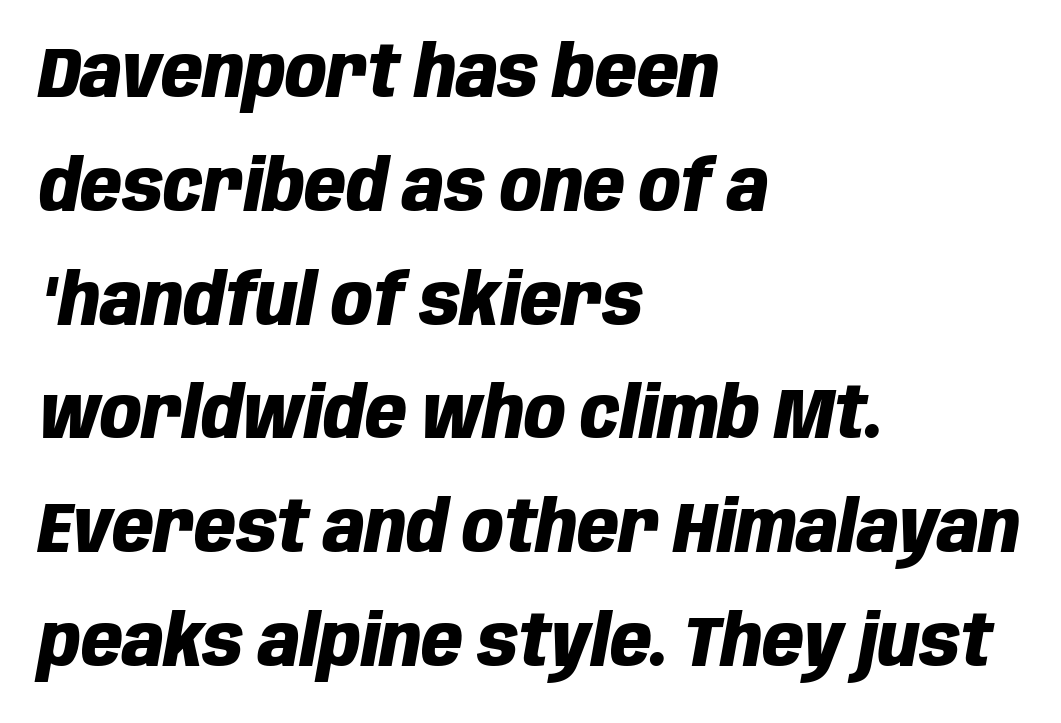
{"italic": "yes", "lean": "right", "slant_degrees": 10, "bold": "yes", "weight": "heavy", "width": "condensed", "stroke_contrast": "low", "x_height": "large", "monospaced": "no", "underline": "no", "align": "left", "line_spacing": "normal", "line_spacing_ratio": 1.58, "letter_spacing": "normal", "letter_spacing_em": 0.0, "glyph_px": 72}
